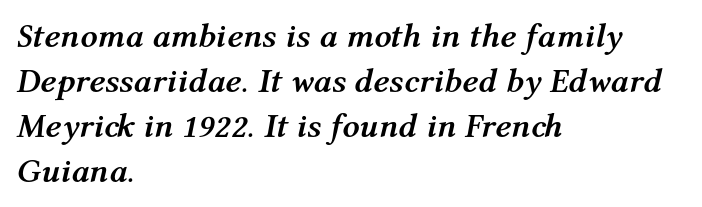
Q: Is the text bold? A: Yes.
Q: Is the text italic (slanted)? A: Yes, it leans right by about 12 degrees.
Q: Is the text underlined? A: No.
Q: How is the paragraph aligned? A: Left-aligned.
Q: Is the spacing between letters normal or unusually wide? A: Normal.
Q: Is the spacing between lines tight, normal or loose? A: Normal.
Q: Width (condensed, normal, or wide)? A: Normal.
Q: Stroke contrast? A: Medium.
Q: x-height? A: Medium.
Q: Monospaced? A: No.
